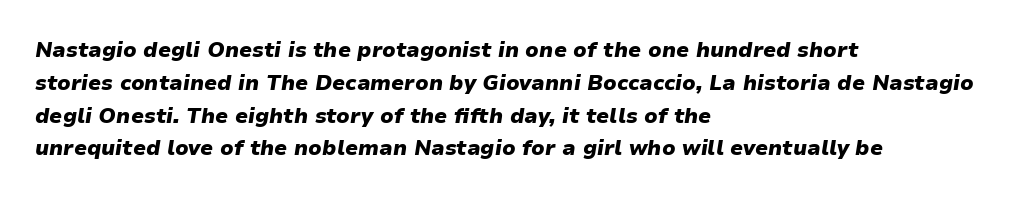
The image shows 21 px bold type, italic (leaning right); set left-aligned, normal line spacing (1.56x), normal letter spacing, not underlined.
